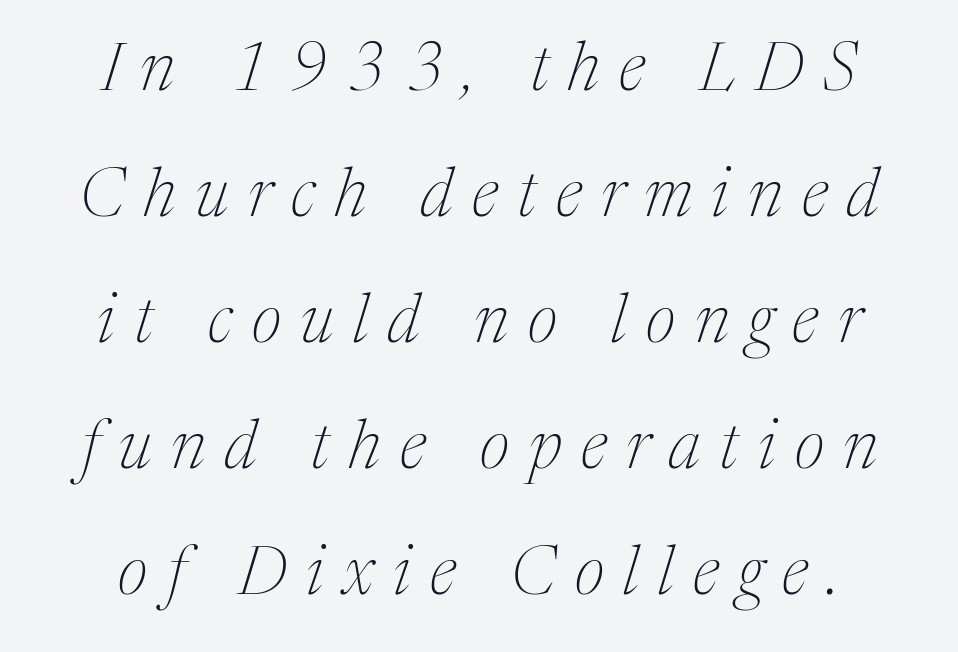
{"serif": "yes", "italic": "yes", "lean": "right", "slant_degrees": 17, "bold": "no", "weight": "thin", "width": "normal", "stroke_contrast": "medium", "x_height": "medium", "monospaced": "no", "underline": "no", "line_spacing_ratio": 1.88, "letter_spacing": "wide", "letter_spacing_em": 0.29, "glyph_px": 67}
